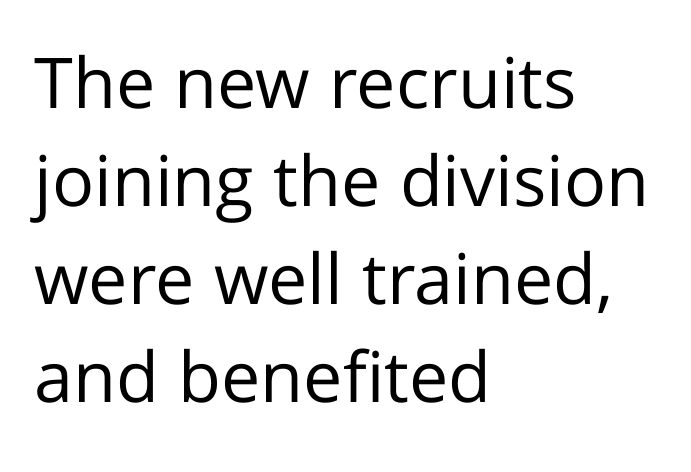
Q: Is the text bold? A: No.
Q: Is the text italic (slanted)? A: No, it is upright.
Q: Is the typeface a serif or a sans-serif typeface? A: Sans-serif.
Q: Is the text underlined? A: No.
Q: How is the paragraph aligned? A: Left-aligned.
Q: Is the spacing between letters normal or unusually wide? A: Normal.
Q: Is the spacing between lines tight, normal or loose? A: Normal.
Q: Width (condensed, normal, or wide)? A: Normal.
Q: Stroke contrast? A: Low.
Q: x-height? A: Medium.
Q: Monospaced? A: No.
